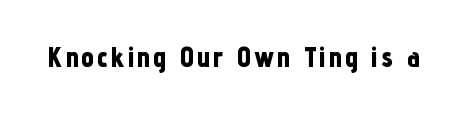
Q: Is the text bold? A: Yes.
Q: Is the text italic (slanted)? A: No, it is upright.
Q: Is the typeface a serif or a sans-serif typeface? A: Sans-serif.
Q: Is the text underlined? A: No.
Q: Width (condensed, normal, or wide)? A: Condensed.
Q: Stroke contrast? A: Low.
Q: x-height? A: Medium.
Q: Monospaced? A: No.
